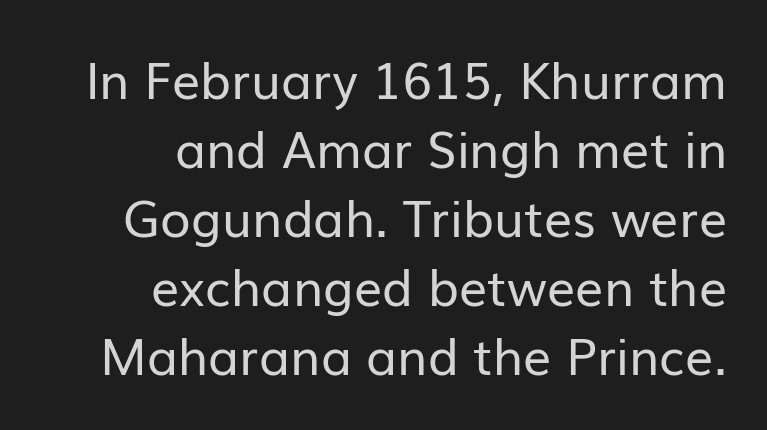
The image shows 50 px regular-weight sans-serif type, upright; set right-aligned, normal line spacing (1.38x), normal letter spacing, not underlined; low stroke contrast and a medium x-height.
